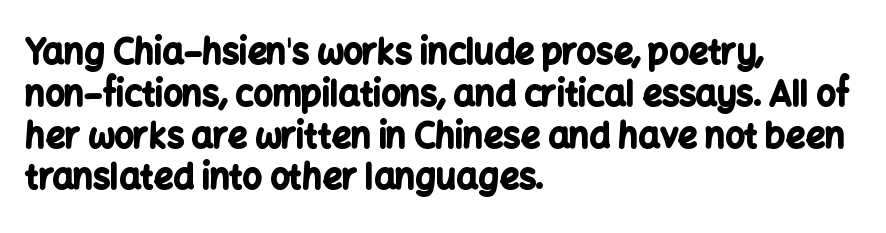
Q: Is the text bold? A: Yes.
Q: Is the text italic (slanted)? A: No, it is upright.
Q: Is the typeface a serif or a sans-serif typeface? A: Sans-serif.
Q: Is the text underlined? A: No.
Q: How is the paragraph aligned? A: Left-aligned.
Q: Is the spacing between letters normal or unusually wide? A: Normal.
Q: Width (condensed, normal, or wide)? A: Normal.
Q: Stroke contrast? A: Low.
Q: x-height? A: Medium.
Q: Monospaced? A: No.
